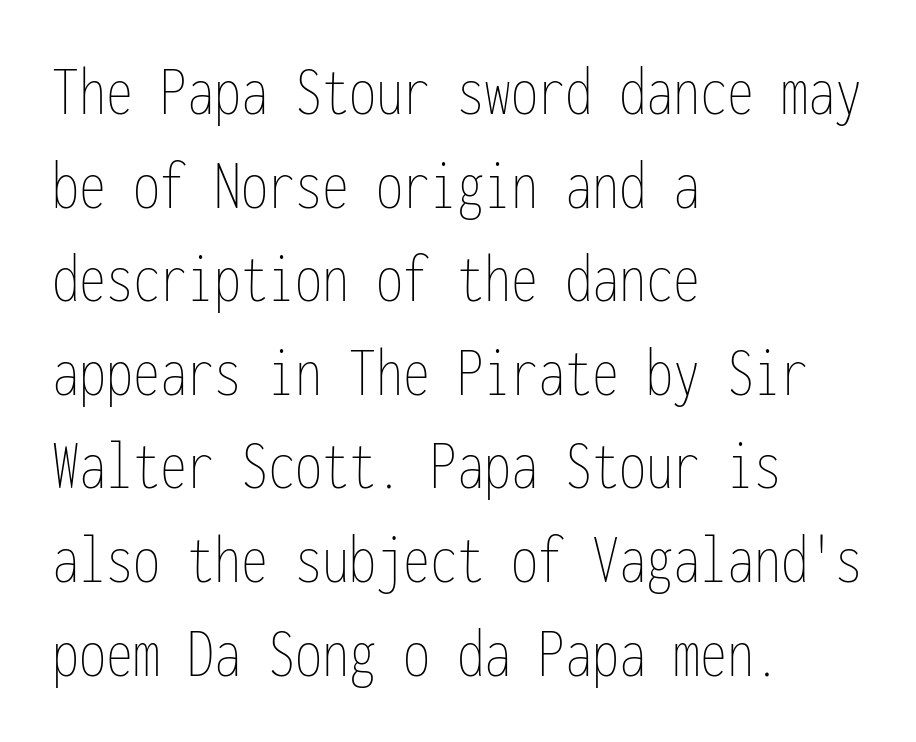
Q: Is the text bold? A: No.
Q: Is the text italic (slanted)? A: No, it is upright.
Q: Is the text underlined? A: No.
Q: How is the paragraph aligned? A: Left-aligned.
Q: Is the spacing between letters normal or unusually wide? A: Normal.
Q: Is the spacing between lines tight, normal or loose? A: Normal.
Q: Width (condensed, normal, or wide)? A: Condensed.
Q: Stroke contrast? A: Low.
Q: x-height? A: Medium.
Q: Monospaced? A: Yes.
